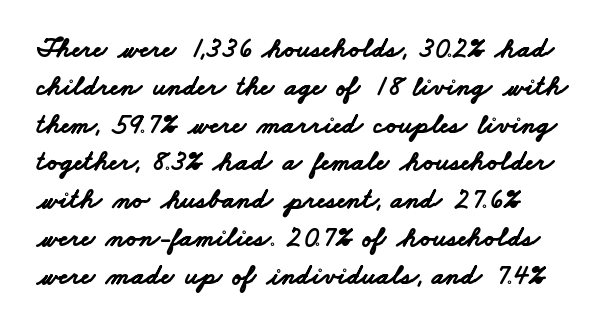
The image shows 28 px bold, wide sans-serif type; set left-aligned, normal line spacing (1.35x), normal letter spacing, not underlined; low stroke contrast and a small x-height.
